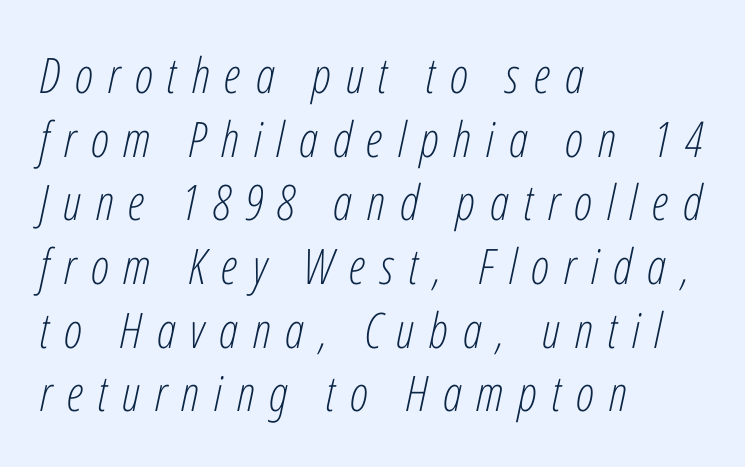
{"italic": "yes", "lean": "right", "slant_degrees": 12, "bold": "no", "weight": "light", "width": "condensed", "stroke_contrast": "low", "x_height": "medium", "monospaced": "no", "underline": "no", "align": "left", "line_spacing": "normal", "line_spacing_ratio": 1.3, "letter_spacing": "wide", "letter_spacing_em": 0.3, "glyph_px": 49}
